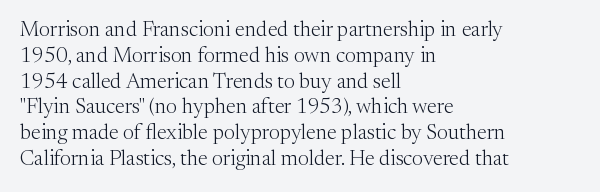
Visually the block forms a straight wall on the left and a jagged coastline on the right. This sample uses plain, unmodified letter spacing. The face looks like a standard text weight, possibly lighter. Check under the words: just untouched page. Does the lettering tilt? It doesn't — this is upright.
